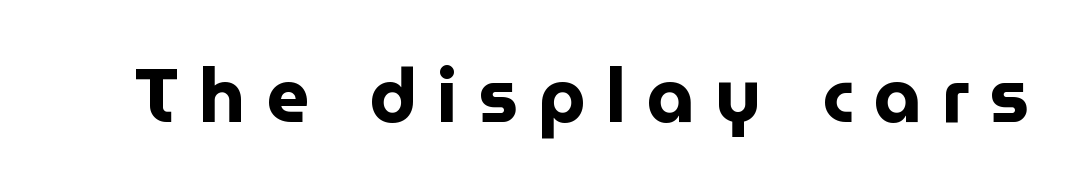
{"serif": "no", "italic": "no", "bold": "yes", "weight": "bold", "width": "normal", "stroke_contrast": "low", "x_height": "medium", "monospaced": "no", "underline": "no", "letter_spacing": "wide", "letter_spacing_em": 0.27, "glyph_px": 75}
